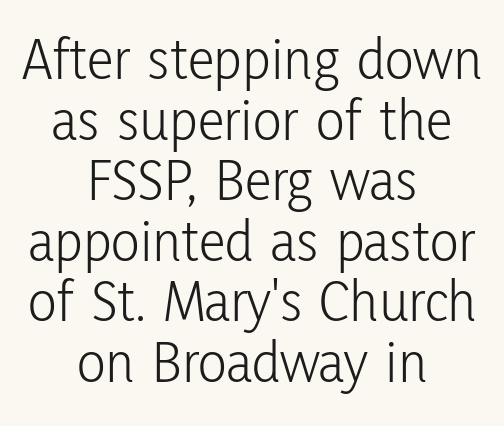
{"serif": "no", "italic": "no", "bold": "no", "weight": "light", "width": "condensed", "stroke_contrast": "low", "x_height": "medium", "monospaced": "no", "underline": "no", "align": "center", "line_spacing": "tight", "line_spacing_ratio": 1.01, "letter_spacing": "normal", "letter_spacing_em": 0.0, "glyph_px": 60}
